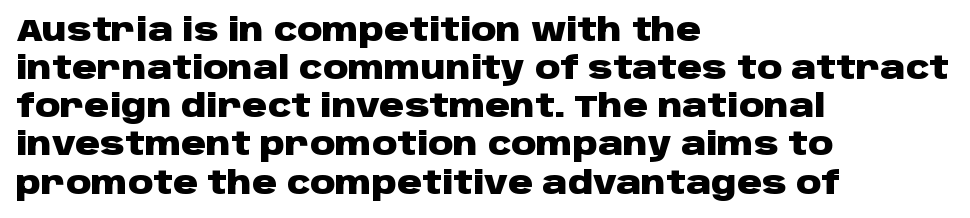
{"serif": "no", "italic": "no", "bold": "yes", "weight": "heavy", "width": "wide", "stroke_contrast": "low", "x_height": "large", "monospaced": "no", "underline": "no", "align": "left", "line_spacing_ratio": 1.23, "letter_spacing": "normal", "letter_spacing_em": 0.0, "glyph_px": 31}
